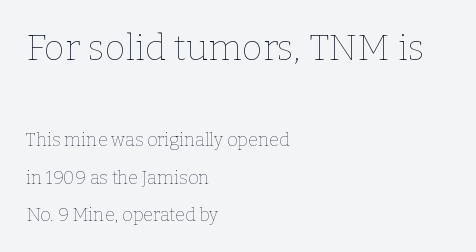
Q: Is the text bold? A: No.
Q: Is the text italic (slanted)? A: No, it is upright.
Q: Is the text underlined? A: No.
Q: How is the paragraph aligned? A: Left-aligned.
Q: Is the spacing between letters normal or unusually wide? A: Normal.
Q: Is the spacing between lines tight, normal or loose? A: Loose.
Q: Which block of text is set in a larger size, the first (top) or the second (bottom)? A: The first (top) one.
Q: Width (condensed, normal, or wide)? A: Normal.
Q: Stroke contrast? A: Low.
Q: x-height? A: Medium.
Q: Monospaced? A: No.
